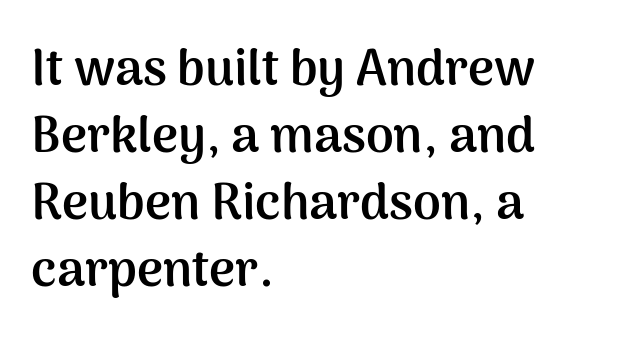
{"serif": "no", "italic": "no", "bold": "yes", "weight": "semibold", "width": "normal", "stroke_contrast": "medium", "x_height": "medium", "monospaced": "no", "underline": "no", "align": "left", "line_spacing": "normal", "line_spacing_ratio": 1.34, "letter_spacing": "normal", "letter_spacing_em": 0.0, "glyph_px": 50}
